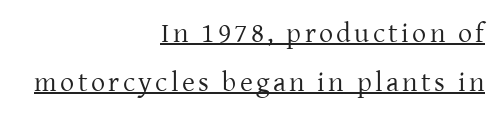
{"serif": "yes", "italic": "no", "bold": "no", "weight": "regular", "width": "normal", "stroke_contrast": "low", "x_height": "medium", "monospaced": "no", "underline": "yes", "align": "right", "line_spacing_ratio": 1.76, "glyph_px": 28}
